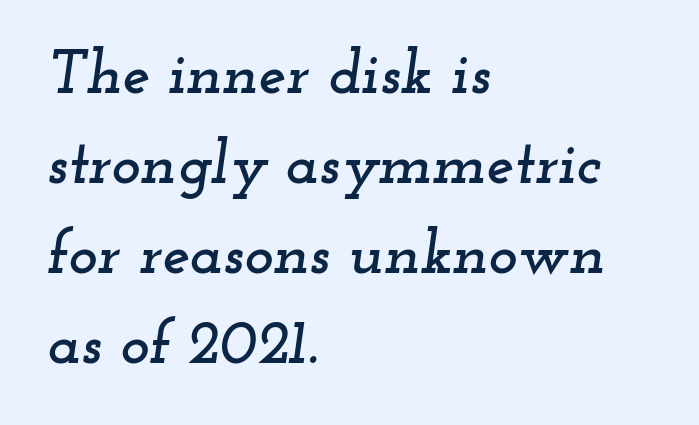
The image shows 62 px wide serif type, italic (leaning right); set left-aligned, normal line spacing (1.45x), normal letter spacing, not underlined; low stroke contrast and a small x-height.
